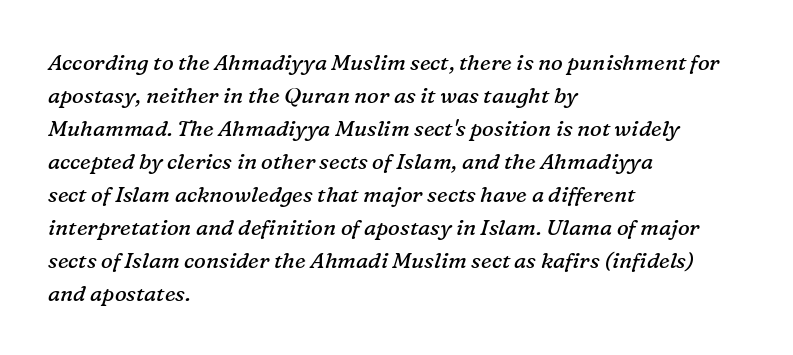
{"italic": "yes", "lean": "right", "slant_degrees": 16, "bold": "no", "underline": "no", "align": "left", "line_spacing": "normal", "line_spacing_ratio": 1.5, "letter_spacing": "normal", "letter_spacing_em": 0.0, "glyph_px": 22}
